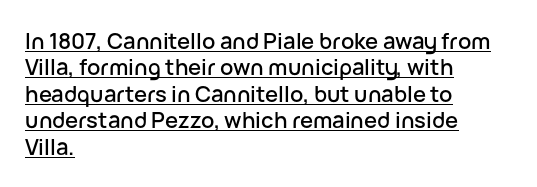
Q: Is the text italic (slanted)? A: No, it is upright.
Q: Is the text underlined? A: Yes.
Q: How is the paragraph aligned? A: Left-aligned.
Q: Is the spacing between letters normal or unusually wide? A: Normal.
